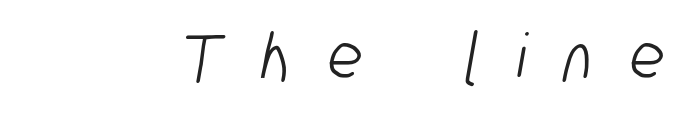
Q: Is the text bold? A: No.
Q: Is the typeface a serif or a sans-serif typeface? A: Sans-serif.
Q: Is the text underlined? A: No.
Q: Is the spacing between letters normal or unusually wide? A: Unusually wide.
Q: Width (condensed, normal, or wide)? A: Condensed.
Q: Stroke contrast? A: Low.
Q: x-height? A: Medium.
Q: Monospaced? A: No.
